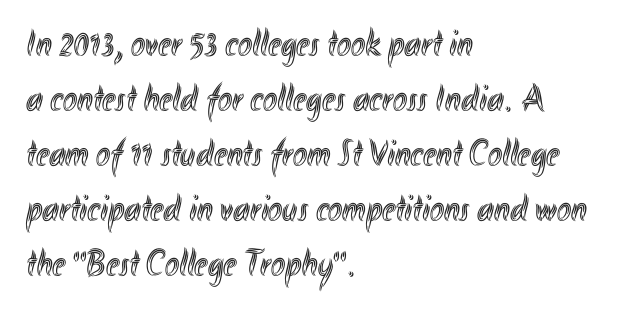
The image shows 38 px condensed type; set left-aligned, normal line spacing (1.45x), normal letter spacing, not underlined; a small x-height.
